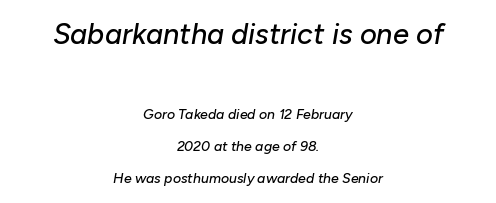
This rendering leaves character spacing at its baseline value. Check the space under the baseline: it is left empty. There's an unmistakable incline to the writing here. Size hierarchy here favors the leading block over the trailing one.
